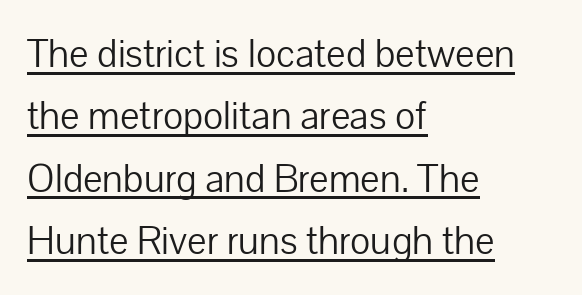
{"serif": "no", "italic": "no", "bold": "no", "weight": "light", "width": "normal", "stroke_contrast": "low", "x_height": "medium", "monospaced": "no", "underline": "yes", "align": "left", "line_spacing": "normal", "line_spacing_ratio": 1.52, "letter_spacing": "normal", "letter_spacing_em": 0.0, "glyph_px": 41}
